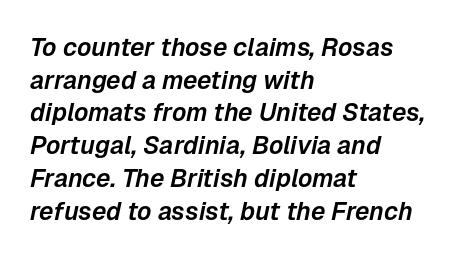
Successive baselines arrive at the customary interval. These lines were composed using italics. Short and long lines alike share a common starting point at left. Between one letter and the next there's only the usual sliver of space.
